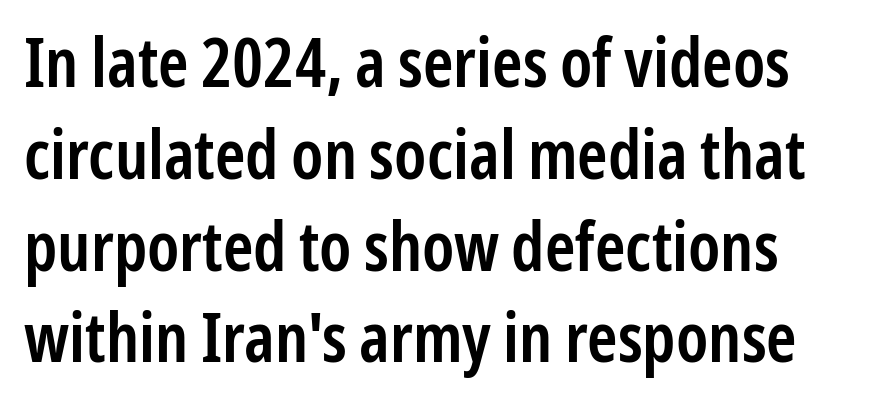
Horizontal bands of white between lines are of average thickness. Default kerning and tracking; the words read as compact shapes. The letters advance in unequal steps, a hallmark of proportional type. This is sans-serif lettering, the kind often seen on screens and signage.
